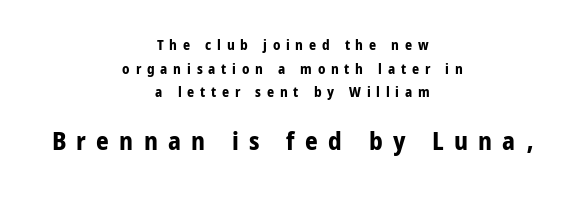
The image shows 25 px bold type, upright; set centered, normal line spacing (1.68x), unusually wide letter spacing (+0.41 em), not underlined; the second (bottom) block is 1.79x larger.
